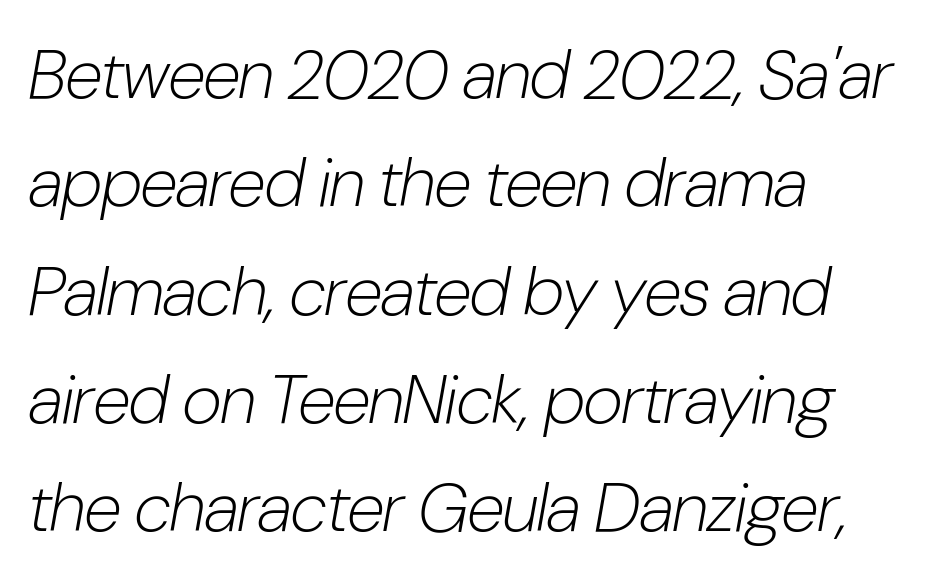
Q: Is the text bold? A: No.
Q: Is the text italic (slanted)? A: Yes, it leans right by about 10 degrees.
Q: Is the text underlined? A: No.
Q: How is the paragraph aligned? A: Left-aligned.
Q: Is the spacing between letters normal or unusually wide? A: Normal.
Q: Is the spacing between lines tight, normal or loose? A: Normal.
Q: Width (condensed, normal, or wide)? A: Condensed.
Q: Stroke contrast? A: Low.
Q: x-height? A: Medium.
Q: Monospaced? A: No.
